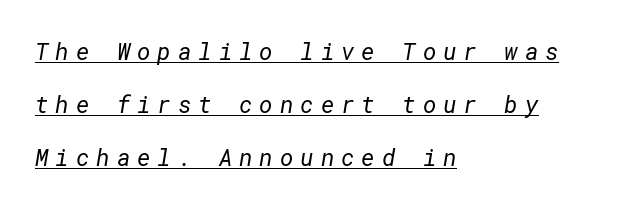
The image shows 23 px text type; set left-aligned, loose line spacing (2.3x), unusually wide letter spacing (+0.3 em), underlined.
